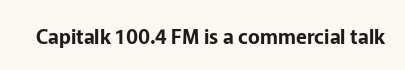
{"italic": "no", "underline": "no", "letter_spacing": "normal", "letter_spacing_em": 0.0, "glyph_px": 20}
